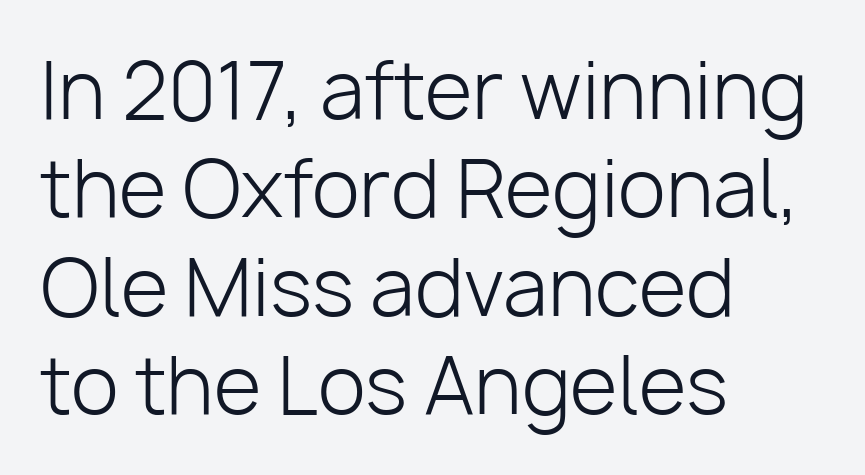
Horizontal bands of white between lines are of average thickness. The letters sit at their default tracking, neither squeezed nor spread. Stroke mass is kept to a normal reading level or below. Every character sits straight up, as roman type does. Proportional: the letters do not fall into vertical columns. The setting favours the left margin, as ordinary paragraphs usually do.
